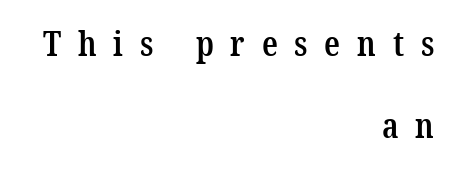
The image shows 35 px semibold, condensed serif type; set right-aligned, loose line spacing (2.35x), unusually wide letter spacing (+0.48 em), not underlined; low stroke contrast and a medium x-height.
